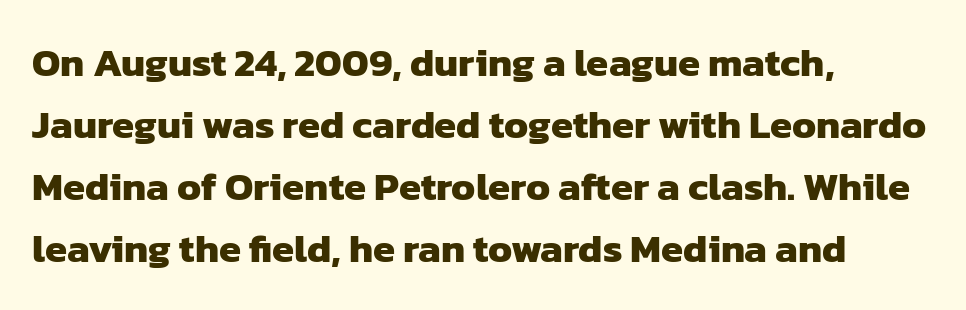
The image shows 40 px heavy sans-serif type; set left-aligned, normal line spacing (1.55x), normal letter spacing, not underlined; low stroke contrast and a medium x-height.
